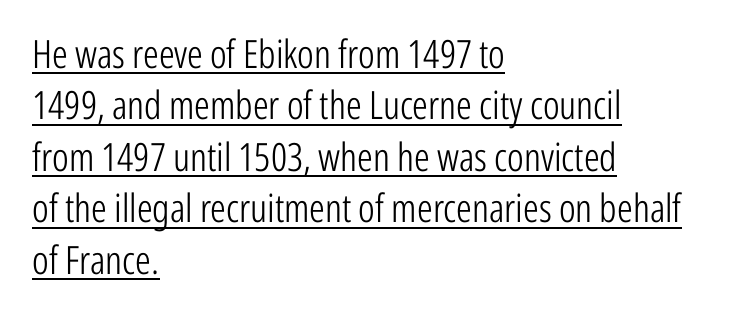
The image shows 39 px light, condensed sans-serif type, upright; set left-aligned, normal line spacing (1.32x), normal letter spacing, underlined; low stroke contrast and a medium x-height.
